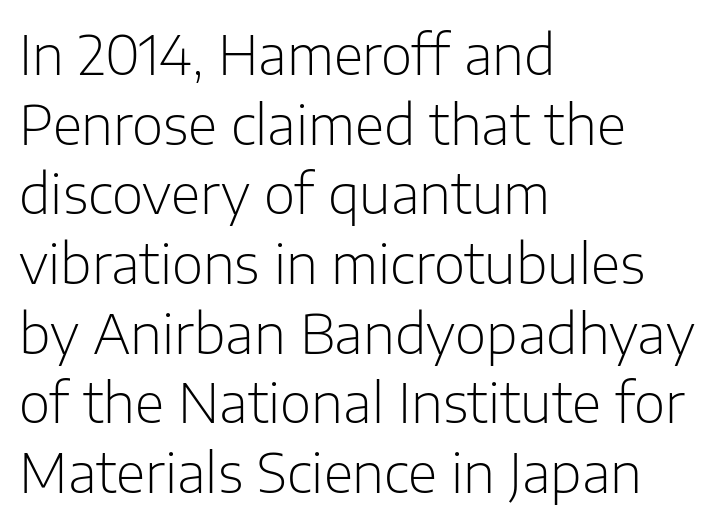
{"serif": "no", "italic": "no", "bold": "no", "weight": "light", "width": "normal", "stroke_contrast": "low", "x_height": "medium", "monospaced": "no", "underline": "no", "align": "left", "line_spacing": "normal", "line_spacing_ratio": 1.29, "letter_spacing": "normal", "letter_spacing_em": 0.0, "glyph_px": 54}
